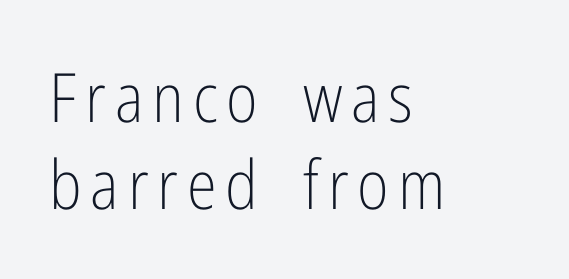
Baseline-to-baseline distance is the conventional proportion of letter height. Plain, unruled lines of type. Upright lettering throughout. What kind of face is this? One without serifs — a sans. Proportional: the letters do not fall into vertical columns.
